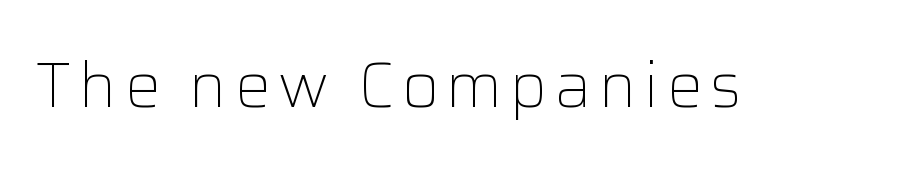
Caption: face not bold, strokes unweighted. The designer went with a sans here, leaving each stem footless. Unmarked baselines from the first word to the last. Think of a printed novel: that variable character pitch is what you see here. Ordinary non-slanted type is in use.
